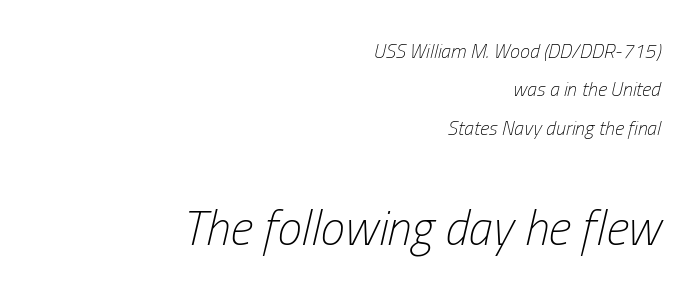
{"italic": "yes", "lean": "right", "slant_degrees": 13, "bold": "no", "weight": "light", "width": "condensed", "stroke_contrast": "low", "x_height": "medium", "monospaced": "no", "underline": "no", "align": "right", "line_spacing": "loose", "line_spacing_ratio": 1.92, "letter_spacing": "normal", "letter_spacing_em": 0.0, "larger_block": "second", "size_ratio": 2.45, "glyph_px": 49}
